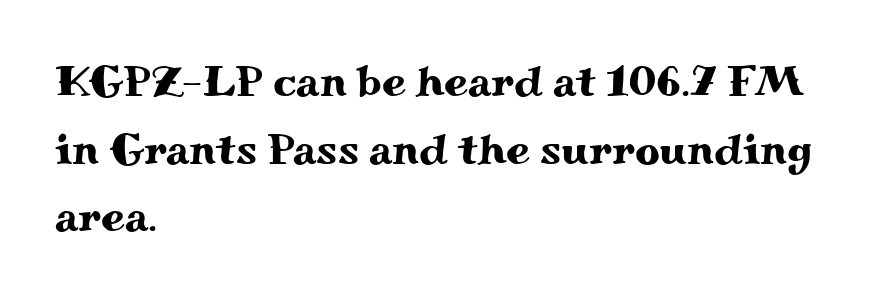
The image shows 43 px wide serif type, upright; set left-aligned, normal line spacing (1.57x), normal letter spacing, not underlined; medium stroke contrast and a small x-height.
